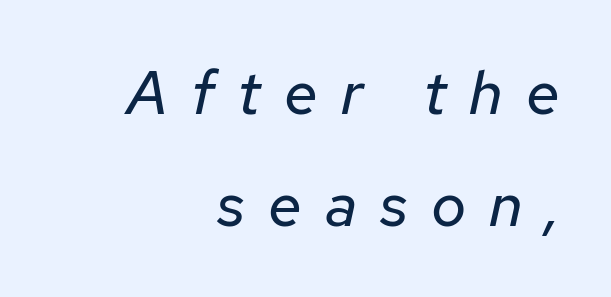
The image shows 61 px regular-weight type, italic (leaning right); set right-aligned, line spacing 1.84x, unusually wide letter spacing (+0.38 em), not underlined; low stroke contrast and a medium x-height.
